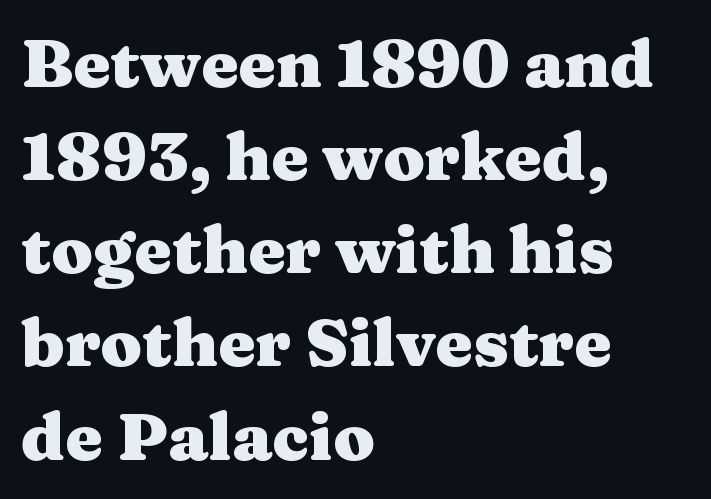
Its strokes are broad and dark, the hallmark of bold type. Words appear dense and cohesive because spacing is normal. A student would call this left alignment; a typographer would say flush left, rag right. The line-height multiplier appears to be the usual default. Proportional: the letters do not fall into vertical columns.
